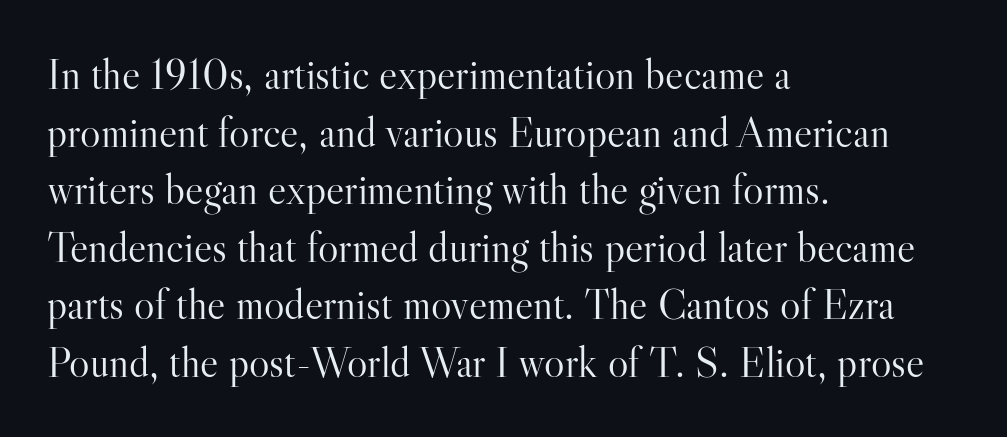
{"serif": "yes", "italic": "no", "bold": "no", "weight": "light", "width": "normal", "stroke_contrast": "high", "x_height": "small", "monospaced": "no", "underline": "no", "align": "left", "line_spacing": "normal", "line_spacing_ratio": 1.34, "letter_spacing": "normal", "letter_spacing_em": 0.0, "glyph_px": 43}
